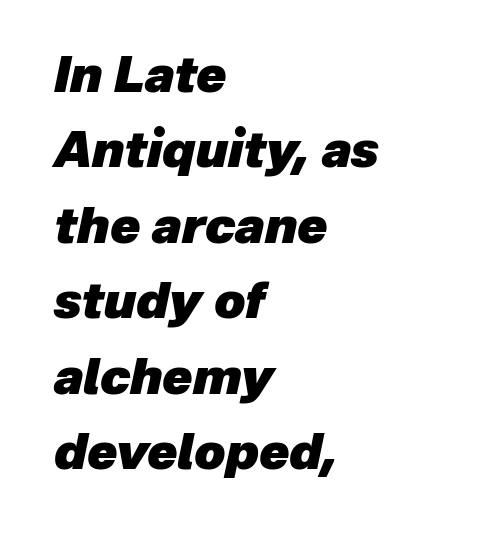
Q: Is the text bold? A: Yes.
Q: Is the text italic (slanted)? A: Yes, it leans right by about 12 degrees.
Q: Is the text underlined? A: No.
Q: How is the paragraph aligned? A: Left-aligned.
Q: Is the spacing between letters normal or unusually wide? A: Normal.
Q: Is the spacing between lines tight, normal or loose? A: Normal.
Q: Width (condensed, normal, or wide)? A: Normal.
Q: Stroke contrast? A: Low.
Q: x-height? A: Medium.
Q: Monospaced? A: No.
